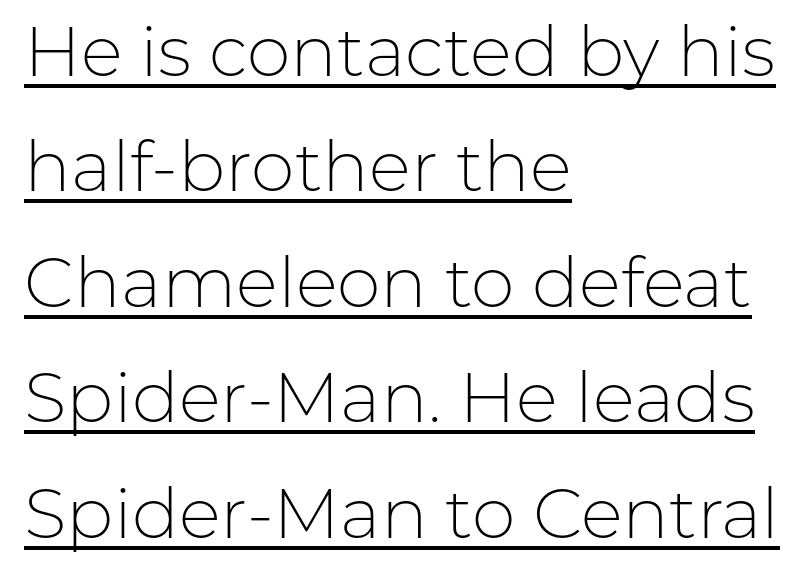
The image shows 70 px light sans-serif type, upright; set left-aligned, normal line spacing (1.65x), normal letter spacing, underlined; low stroke contrast and a medium x-height.
